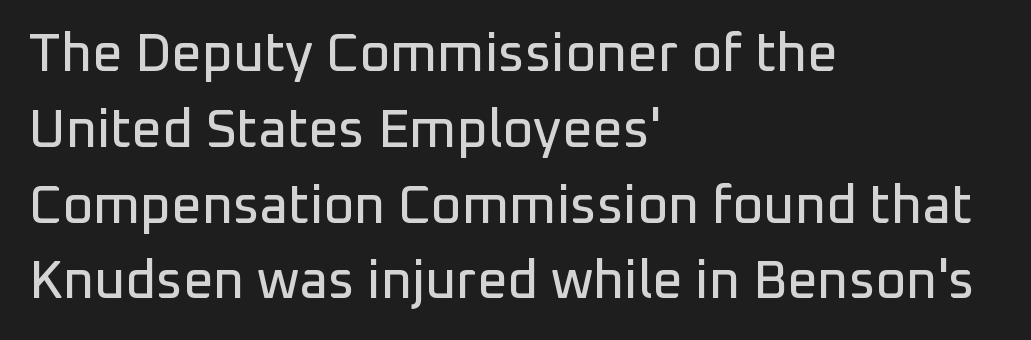
The image shows 53 px sans-serif type, upright; set left-aligned, normal line spacing (1.43x), normal letter spacing, not underlined; low stroke contrast and a medium x-height.
